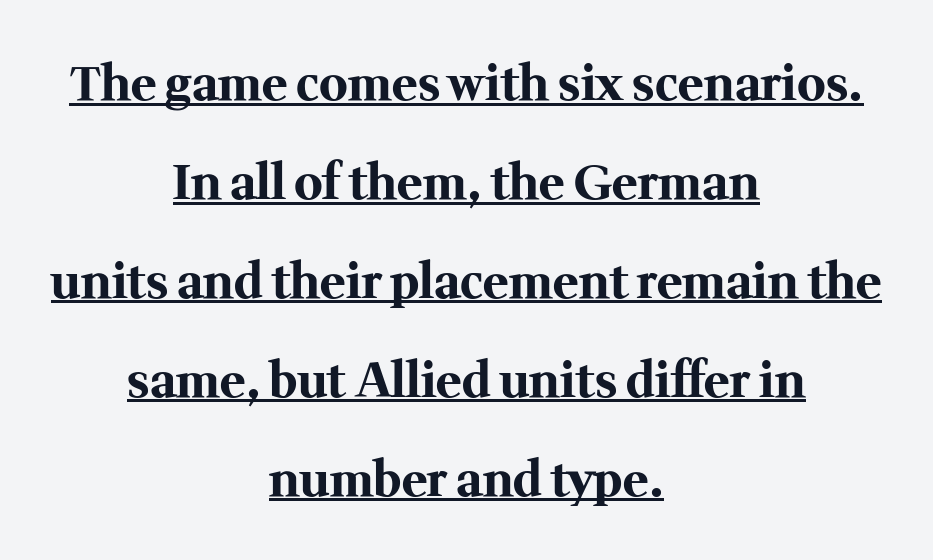
{"serif": "yes", "italic": "no", "bold": "yes", "weight": "bold", "width": "normal", "stroke_contrast": "medium", "x_height": "medium", "monospaced": "no", "underline": "yes", "align": "center", "line_spacing": "loose", "line_spacing_ratio": 2.06, "letter_spacing": "normal", "letter_spacing_em": 0.0, "glyph_px": 48}
